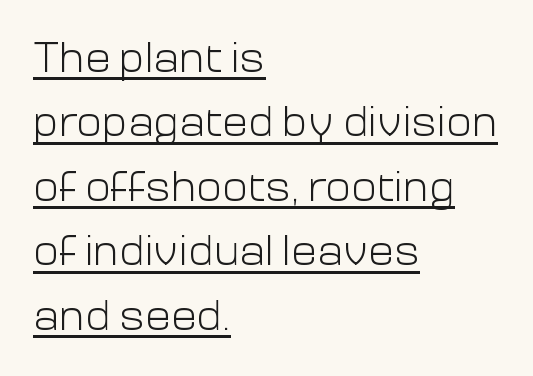
Q: Is the text bold? A: No.
Q: Is the text italic (slanted)? A: No, it is upright.
Q: Is the typeface a serif or a sans-serif typeface? A: Sans-serif.
Q: Is the text underlined? A: Yes.
Q: How is the paragraph aligned? A: Left-aligned.
Q: Is the spacing between letters normal or unusually wide? A: Normal.
Q: Is the spacing between lines tight, normal or loose? A: Normal.
Q: Width (condensed, normal, or wide)? A: Normal.
Q: Stroke contrast? A: Low.
Q: x-height? A: Medium.
Q: Monospaced? A: No.
